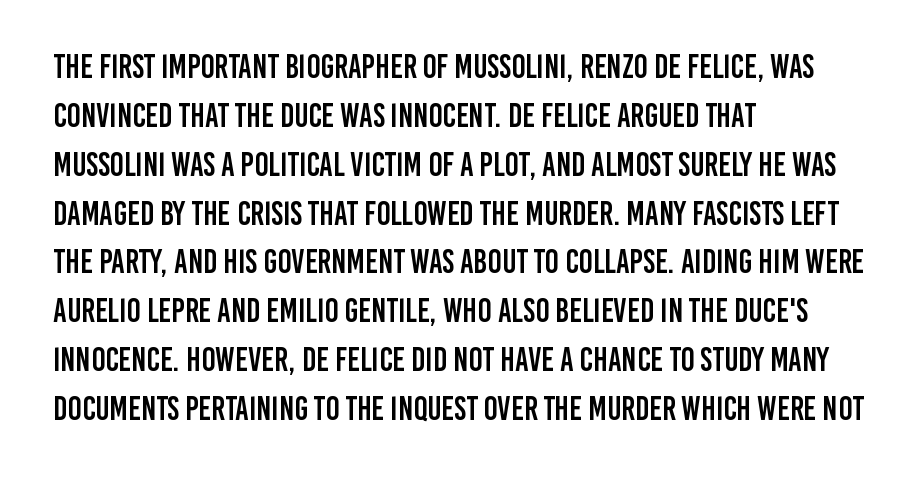
Q: Is the text italic (slanted)? A: No, it is upright.
Q: Is the typeface a serif or a sans-serif typeface? A: Sans-serif.
Q: Is the text underlined? A: No.
Q: How is the paragraph aligned? A: Left-aligned.
Q: Is the spacing between letters normal or unusually wide? A: Normal.
Q: Is the spacing between lines tight, normal or loose? A: Normal.
Q: Width (condensed, normal, or wide)? A: Condensed.
Q: Stroke contrast? A: Low.
Q: x-height? A: Large.
Q: Monospaced? A: No.
